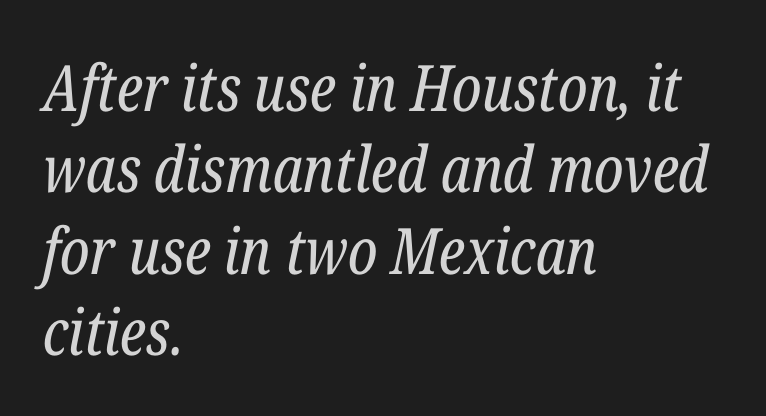
The image shows 64 px regular-weight, condensed serif type, italic (leaning right); set left-aligned, normal line spacing (1.27x), normal letter spacing, not underlined; low stroke contrast and a medium x-height.
